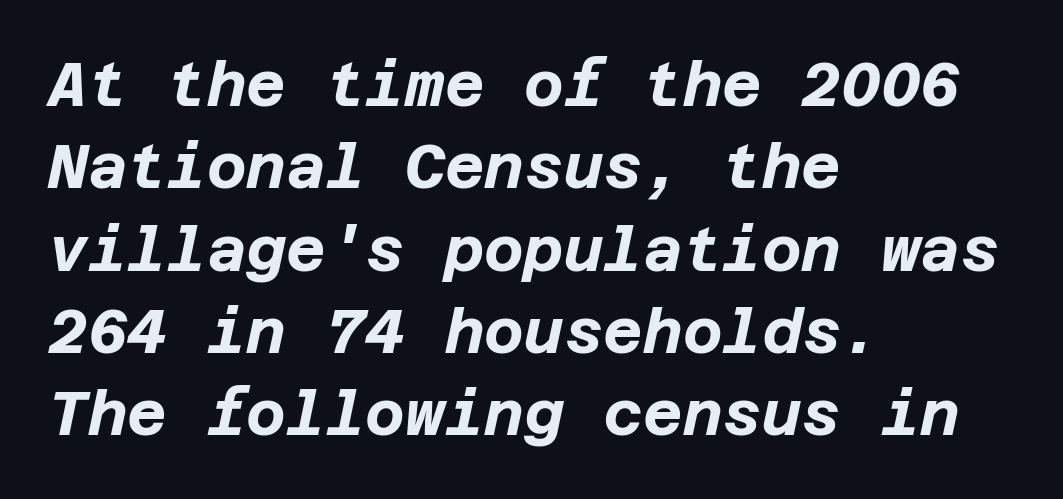
The image shows 61 px bold type, italic (leaning right); set left-aligned, normal line spacing (1.35x), normal letter spacing, not underlined; low stroke contrast and a large x-height.
